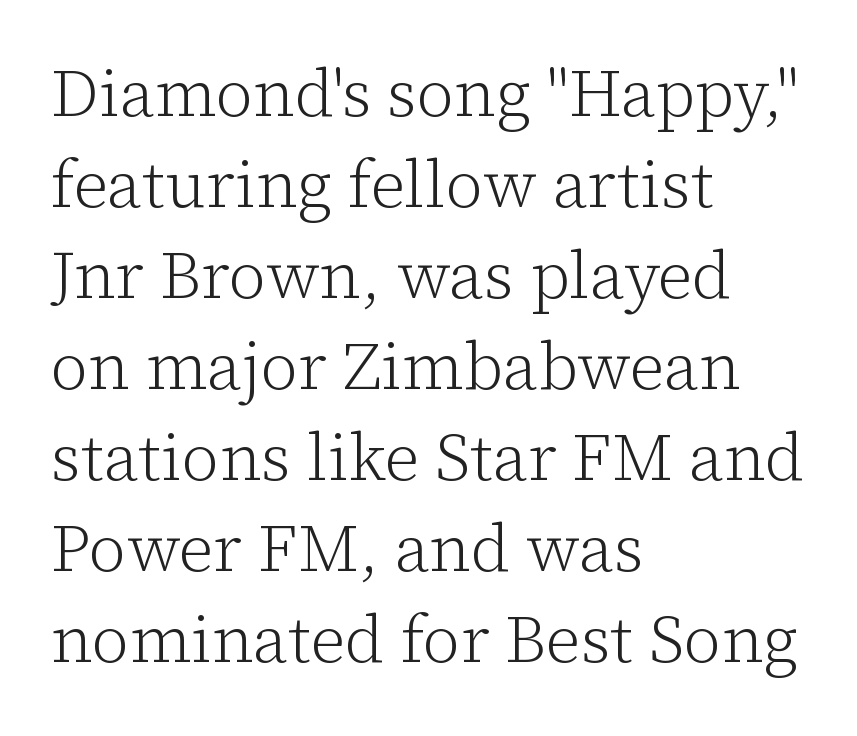
Q: Is the text bold? A: No.
Q: Is the text italic (slanted)? A: No, it is upright.
Q: Is the typeface a serif or a sans-serif typeface? A: Serif.
Q: Is the text underlined? A: No.
Q: How is the paragraph aligned? A: Left-aligned.
Q: Is the spacing between letters normal or unusually wide? A: Normal.
Q: Is the spacing between lines tight, normal or loose? A: Normal.
Q: Width (condensed, normal, or wide)? A: Normal.
Q: Stroke contrast? A: Low.
Q: x-height? A: Medium.
Q: Monospaced? A: No.
